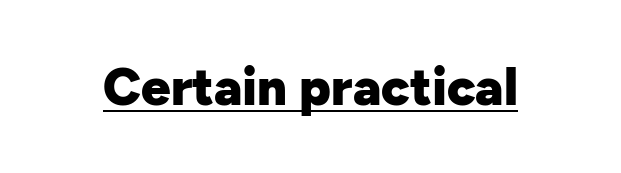
The image shows 52 px heavy sans-serif type, upright; set normal letter spacing, underlined; low stroke contrast and a medium x-height.
